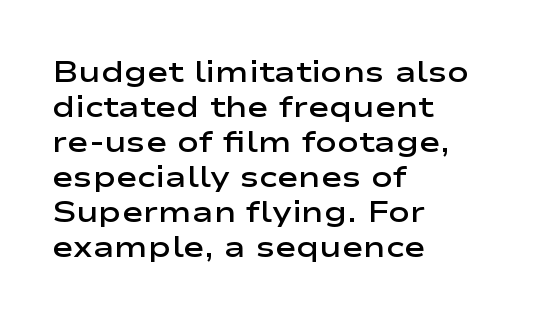
{"serif": "no", "italic": "no", "bold": "semi", "weight": "semibold", "width": "wide", "stroke_contrast": "low", "x_height": "medium", "monospaced": "no", "underline": "no", "align": "left", "line_spacing_ratio": 1.21, "letter_spacing": "normal", "letter_spacing_em": 0.0, "glyph_px": 29}
